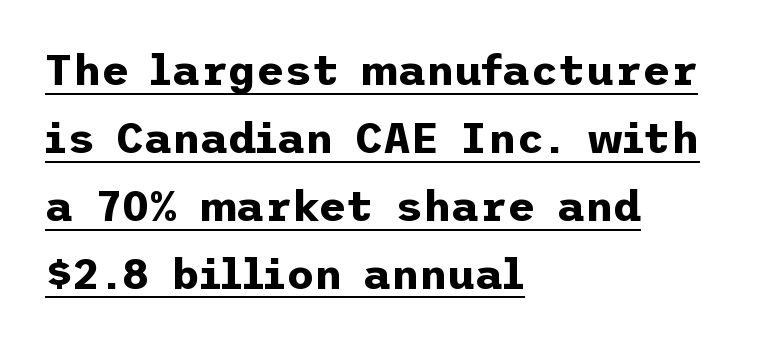
{"serif": "no", "italic": "no", "bold": "yes", "weight": "bold", "width": "normal", "stroke_contrast": "low", "x_height": "medium", "underline": "yes", "align": "left", "line_spacing": "normal", "line_spacing_ratio": 1.58, "letter_spacing": "normal", "letter_spacing_em": 0.0, "glyph_px": 43}
